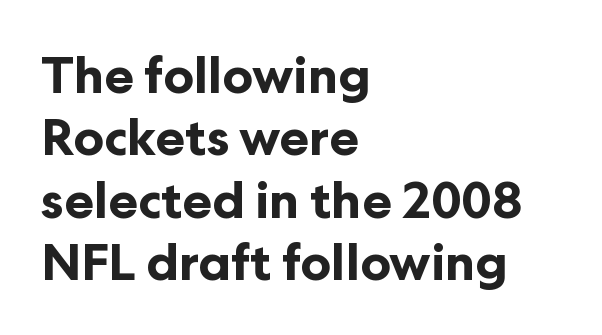
{"serif": "no", "italic": "no", "bold": "yes", "weight": "bold", "width": "normal", "stroke_contrast": "low", "x_height": "medium", "monospaced": "no", "underline": "no", "align": "left", "line_spacing": "normal", "line_spacing_ratio": 1.25, "letter_spacing": "normal", "letter_spacing_em": 0.0, "glyph_px": 50}
